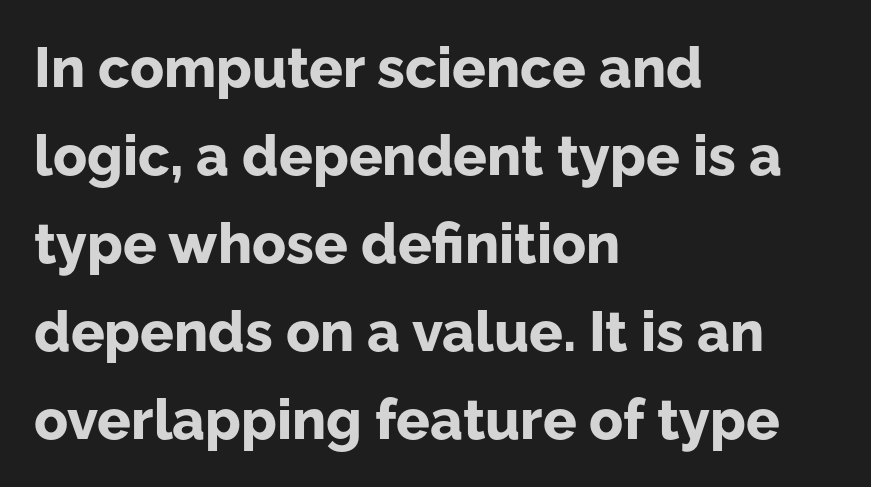
{"serif": "no", "italic": "no", "bold": "yes", "weight": "bold", "width": "normal", "stroke_contrast": "low", "x_height": "medium", "monospaced": "no", "underline": "no", "align": "left", "line_spacing": "normal", "line_spacing_ratio": 1.57, "letter_spacing": "normal", "letter_spacing_em": 0.0, "glyph_px": 56}
